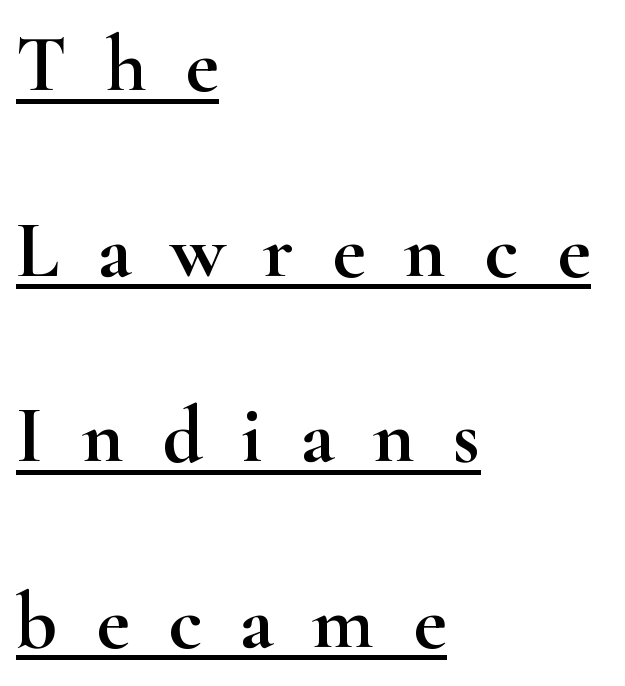
The image shows 80 px wide serif type, upright; set left-aligned, loose line spacing (2.32x), unusually wide letter spacing (+0.48 em), underlined; high stroke contrast and a small x-height.
